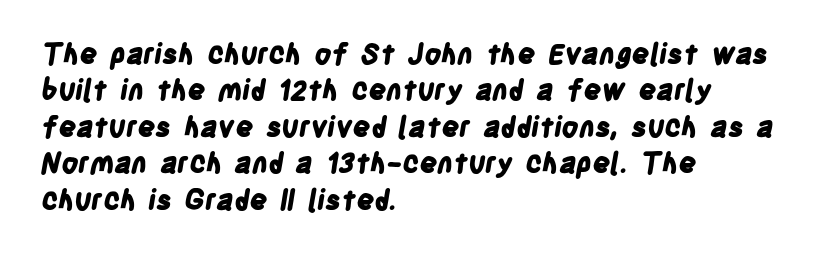
Clear beneath every line of the passage. To sum up the face: it is a sans, with no serifs. Chunky letters — that's bold for sure. Does the leading feel generous? No, just average. Notice how the passage keeps a crisp vertical edge on the left only. You could not count columns in this text — the font is proportionally spaced.
